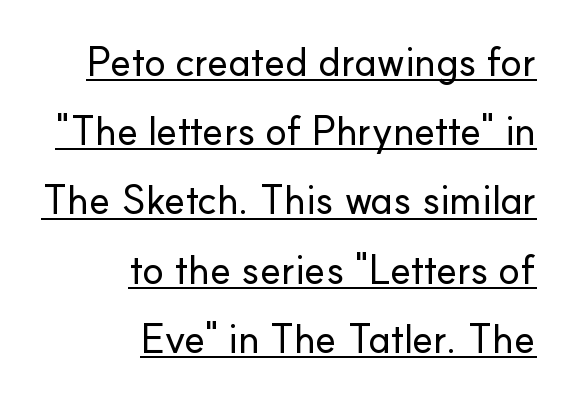
Q: Is the text italic (slanted)? A: No, it is upright.
Q: Is the typeface a serif or a sans-serif typeface? A: Sans-serif.
Q: Is the text underlined? A: Yes.
Q: How is the paragraph aligned? A: Right-aligned.
Q: Is the spacing between letters normal or unusually wide? A: Normal.
Q: Width (condensed, normal, or wide)? A: Normal.
Q: Stroke contrast? A: Low.
Q: x-height? A: Small.
Q: Monospaced? A: No.
